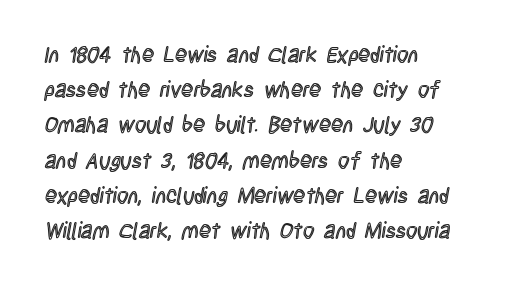
Q: Is the text italic (slanted)? A: Yes.
Q: Is the text underlined? A: No.
Q: How is the paragraph aligned? A: Left-aligned.
Q: Is the spacing between letters normal or unusually wide? A: Normal.
Q: Is the spacing between lines tight, normal or loose? A: Normal.
